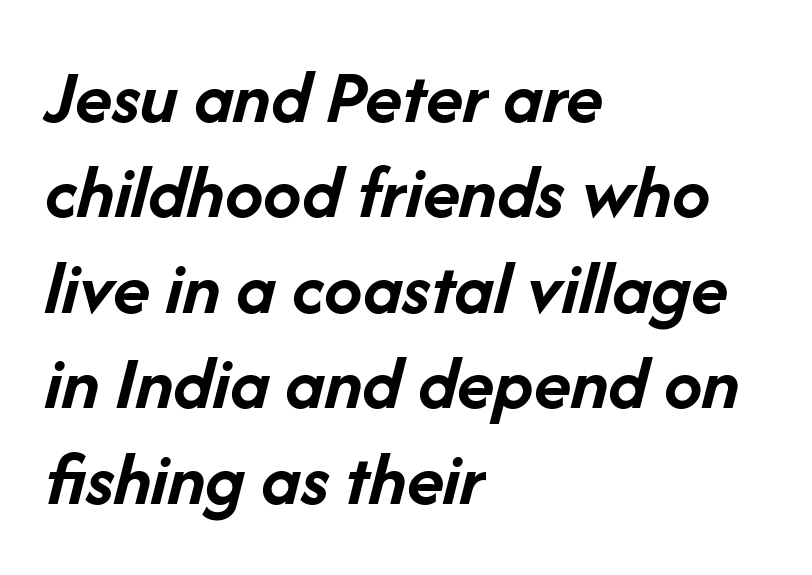
{"italic": "yes", "lean": "right", "slant_degrees": 14, "bold": "yes", "weight": "semibold", "width": "normal", "stroke_contrast": "low", "x_height": "medium", "monospaced": "no", "underline": "no", "align": "left", "line_spacing_ratio": 1.24, "letter_spacing": "normal", "letter_spacing_em": 0.0, "glyph_px": 77}
